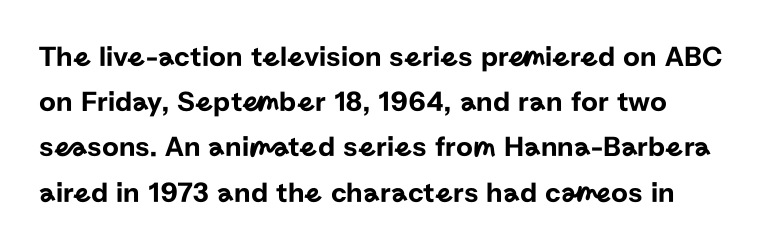
Here the glyphs are tracked normally, forming tight word shapes. Interline gaps are of average width in this sample. Each letter's strokes conclude bluntly, with no projecting serifs. Nobody drew a line under any word here. Nope, not italic — everything's standing straight. A typesetter would call this proportional, since set widths differ per character.
